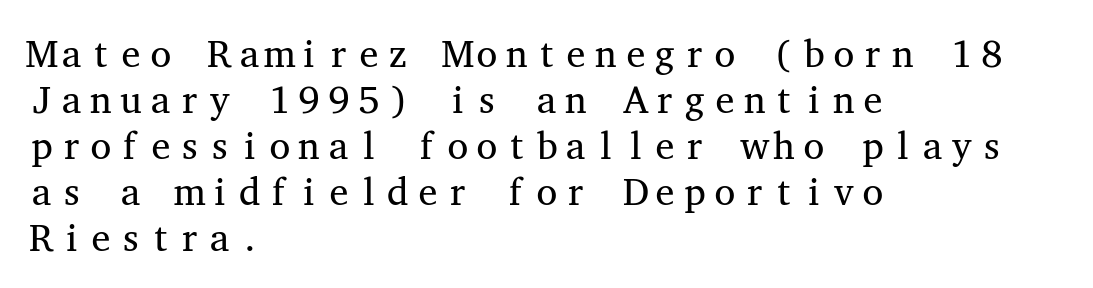
The image shows 38 px regular-weight, wide serif type, upright, monospaced; set left-aligned, line spacing 1.21x, normal letter spacing, not underlined; medium stroke contrast and a medium x-height.
